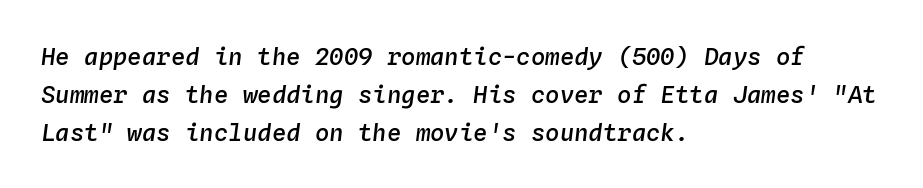
The image shows 24 px text type, italic (leaning right); set left-aligned, normal line spacing (1.58x), normal letter spacing, not underlined.
